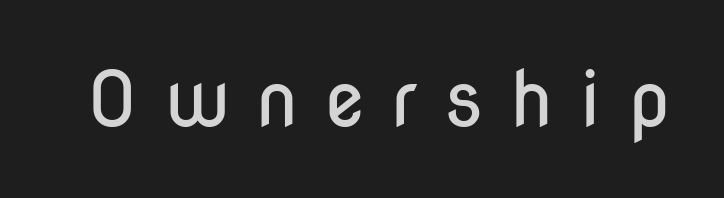
Q: Is the text bold? A: No.
Q: Is the text italic (slanted)? A: No, it is upright.
Q: Is the typeface a serif or a sans-serif typeface? A: Sans-serif.
Q: Is the text underlined? A: No.
Q: Is the spacing between letters normal or unusually wide? A: Unusually wide.
Q: Width (condensed, normal, or wide)? A: Condensed.
Q: Stroke contrast? A: Low.
Q: x-height? A: Medium.
Q: Monospaced? A: No.
